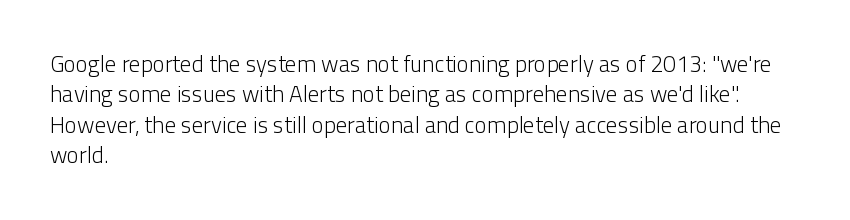
Q: Is the text bold? A: No.
Q: Is the text italic (slanted)? A: No, it is upright.
Q: Is the text underlined? A: No.
Q: How is the paragraph aligned? A: Left-aligned.
Q: Is the spacing between letters normal or unusually wide? A: Normal.
Q: Is the spacing between lines tight, normal or loose? A: Normal.
